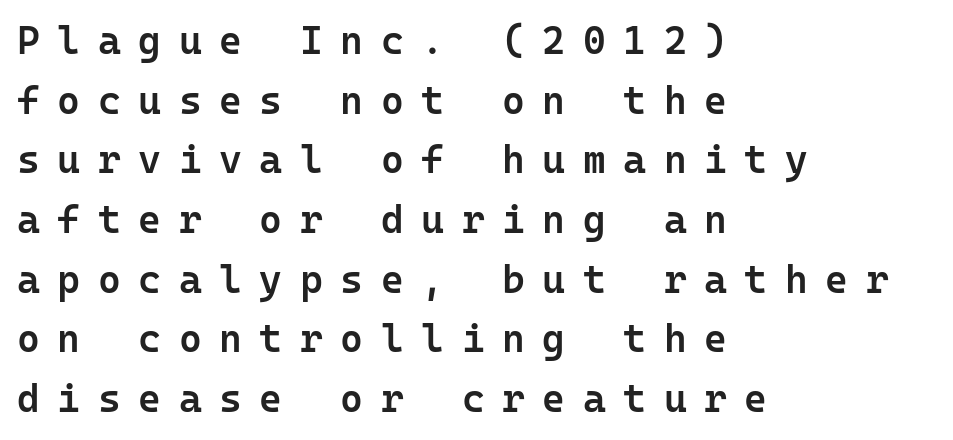
The image shows 39 px semibold sans-serif type, upright, monospaced; set left-aligned, normal line spacing (1.53x), unusually wide letter spacing (+0.45 em), not underlined; low stroke contrast and a medium x-height.
